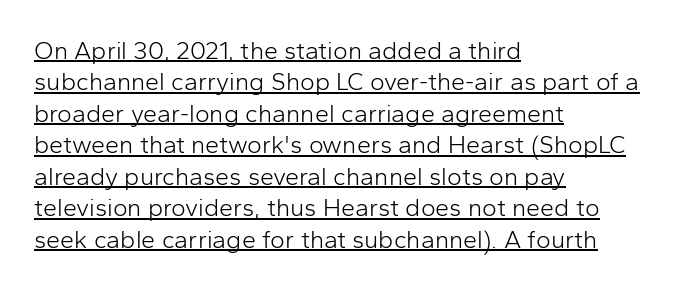
Q: Is the text bold? A: No.
Q: Is the text italic (slanted)? A: No, it is upright.
Q: Is the text underlined? A: Yes.
Q: How is the paragraph aligned? A: Left-aligned.
Q: Is the spacing between letters normal or unusually wide? A: Normal.
Q: Is the spacing between lines tight, normal or loose? A: Normal.
